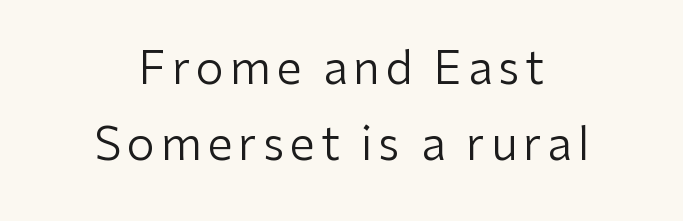
{"serif": "no", "italic": "no", "bold": "no", "weight": "regular", "width": "normal", "stroke_contrast": "low", "x_height": "medium", "monospaced": "no", "underline": "no", "align": "center", "line_spacing": "normal", "line_spacing_ratio": 1.69, "glyph_px": 45}
